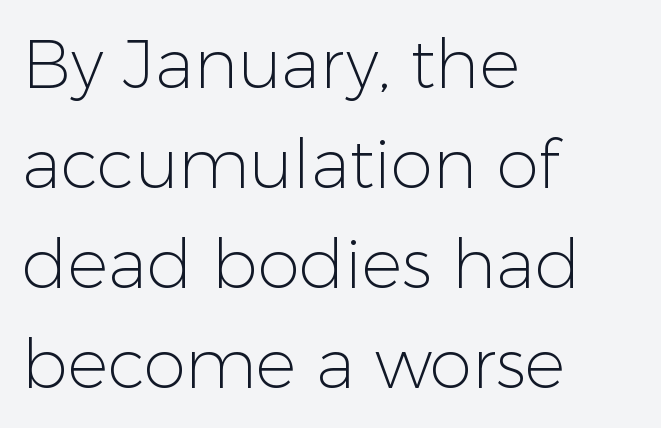
Rows of type keep a routine distance in the vertical direction. Check the space under the baseline: it is left empty. The compositor pushed each line to the left boundary. You could not count columns in this text — the font is proportionally spaced.
